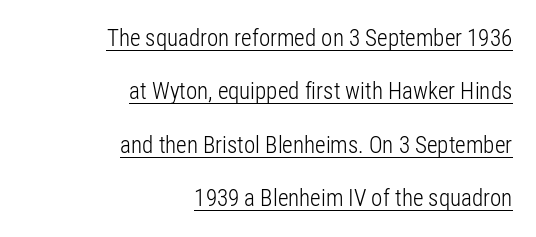
A light-to-regular cut is what we see here. In CSS terms this would be text-align: right. Words appear dense and cohesive because spacing is normal. A baseline rule has been typeset under these characters. A roman cut, with each character standing at attention. Baseline-to-baseline distance is far greater than the letter height.
